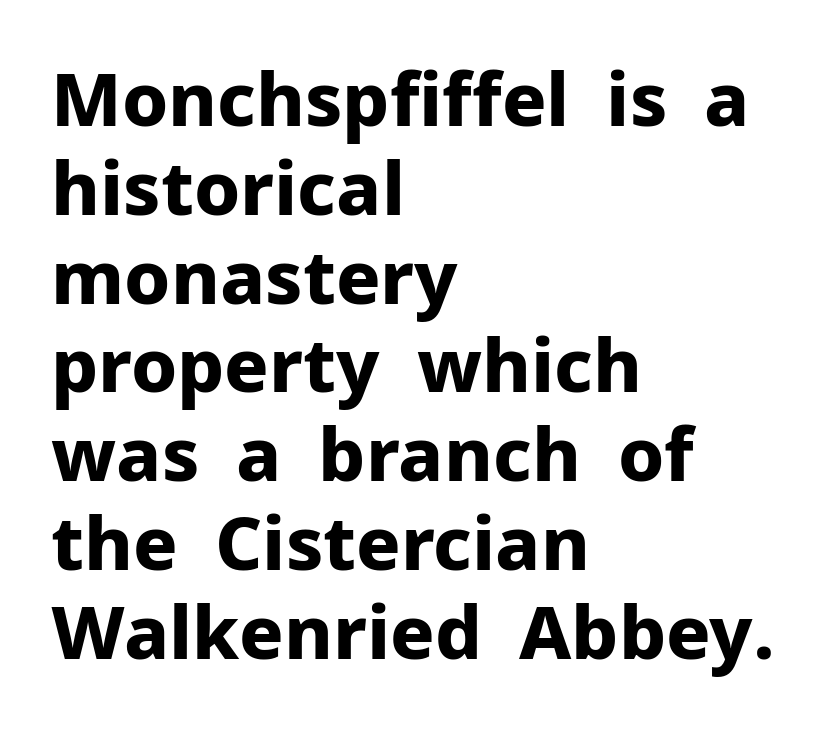
Serifs: no, the terminals of the letterforms are clean. Horizontally, the lines are justified to the leading edge only. Style check: upright. Summary of weight: heavy, a full bold. Proportional: the letters do not fall into vertical columns.
